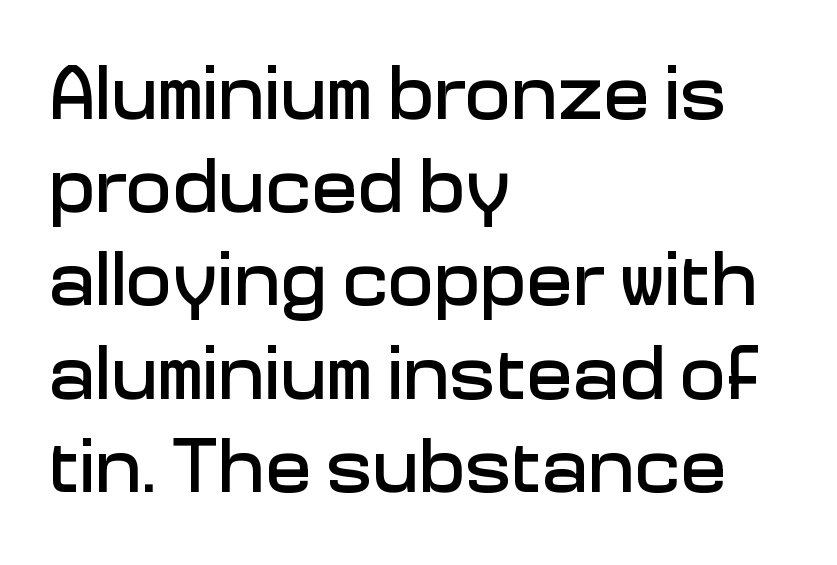
The image shows 77 px sans-serif type, upright; set left-aligned, line spacing 1.21x, normal letter spacing, not underlined; low stroke contrast and a medium x-height.
